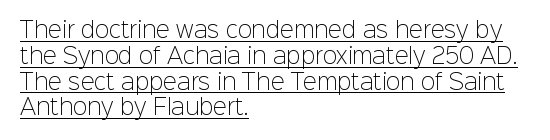
Nope, not italic — everything's standing straight. Compared with a typical body face, this is equally light or lighter still. The line texture is even and compact thanks to regular tracking. The sample's only ornament is a line tracing under the words. A classic flush-left, rag-right setting is used for this passage.
